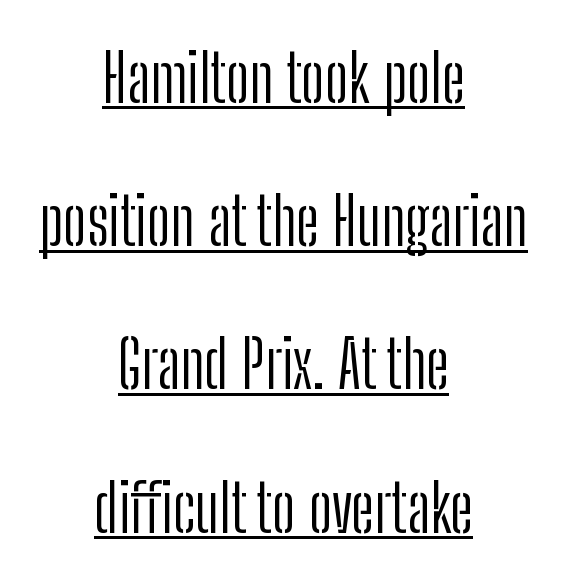
Interline gaps are noticeably wide in this sample. The face used here is proportionally spaced, like ordinary book or web type. Characters follow at the spacing the type designer built in. If you drew a line through each stem, it would be perfectly vertical.
